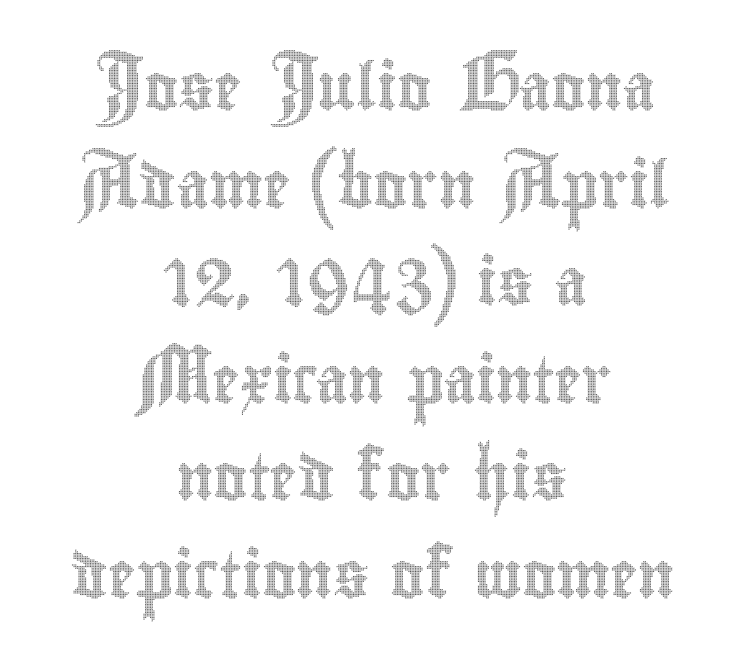
The image shows 46 px condensed type, upright; set centered, loose line spacing (2.12x), normal letter spacing, not underlined; a small x-height.
